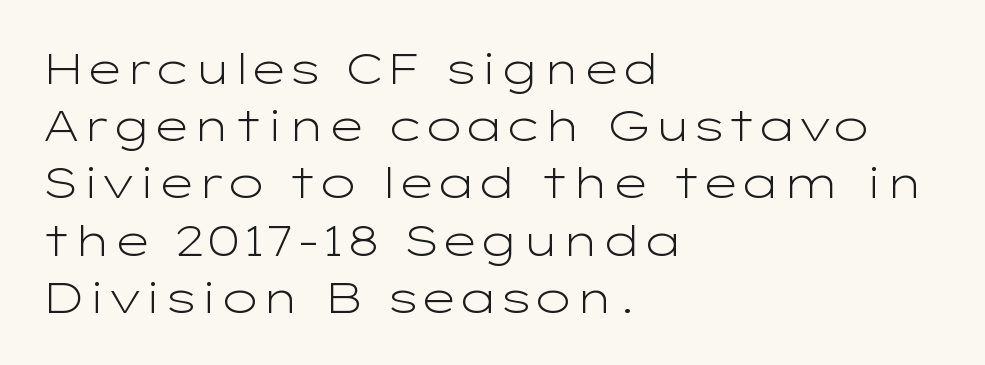
{"serif": "no", "italic": "no", "bold": "no", "weight": "light", "width": "wide", "stroke_contrast": "low", "x_height": "medium", "monospaced": "no", "underline": "no", "align": "left", "line_spacing": "normal", "line_spacing_ratio": 1.33, "letter_spacing": "normal", "letter_spacing_em": 0.0, "glyph_px": 43}
